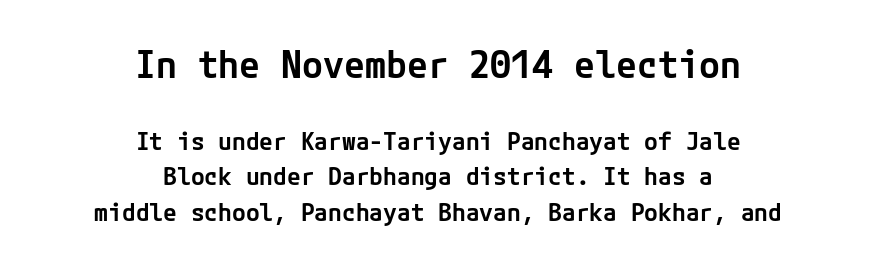
Leftover space on each line is divided equally before and after the words. Look at the stroke-to-counter ratio: somewhat heavy, a semibold. Anything drawn beneath the words? Only blank space. Italic? Not at all — the glyphs are vertical.
